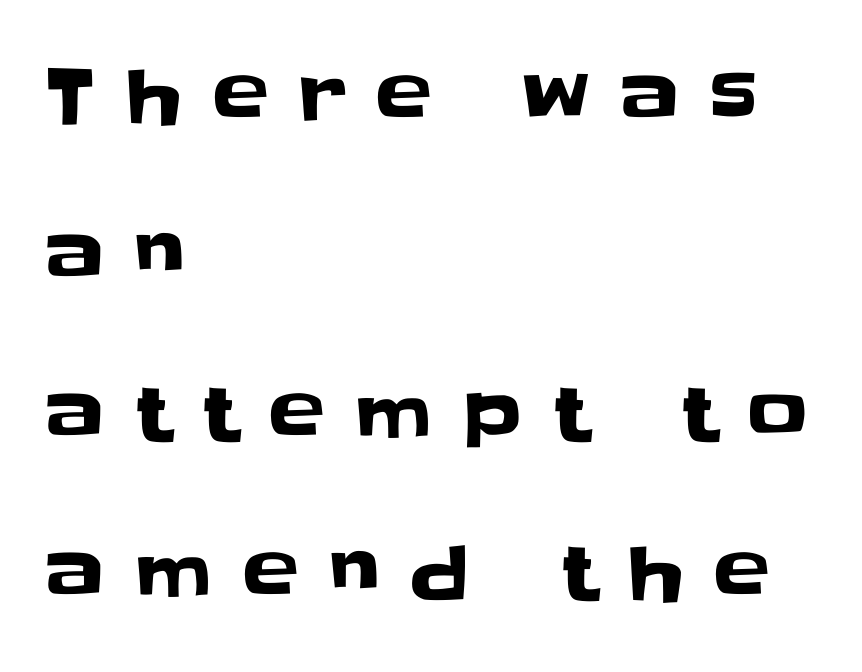
{"serif": "no", "italic": "no", "width": "normal", "stroke_contrast": "low", "x_height": "large", "monospaced": "no", "underline": "no", "align": "left", "line_spacing": "loose", "line_spacing_ratio": 2.12, "letter_spacing": "wide", "letter_spacing_em": 0.41, "glyph_px": 75}
